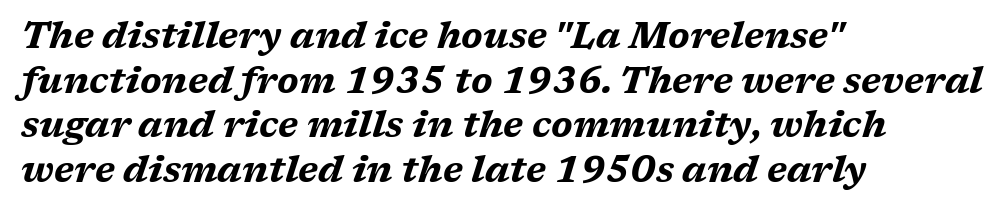
The image shows 36 px bold, wide type, italic (leaning right); set left-aligned, line spacing 1.24x, normal letter spacing, not underlined; medium stroke contrast and a medium x-height.
